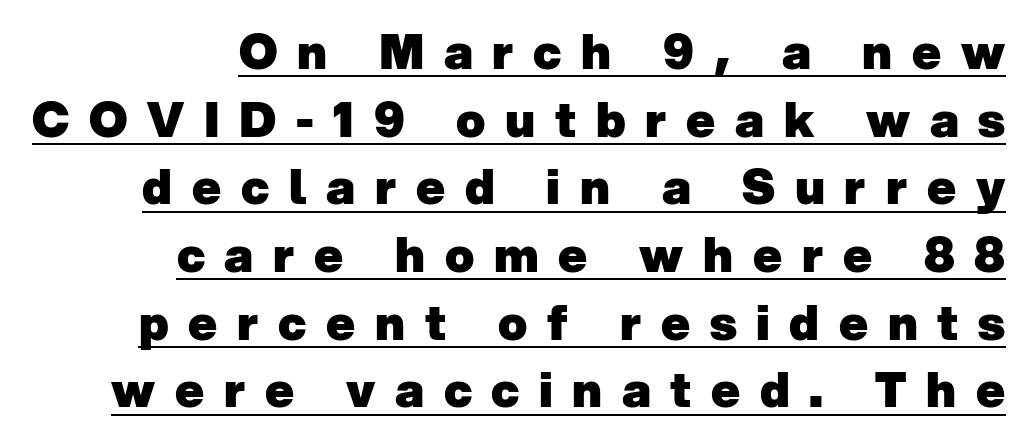
Q: Is the text bold? A: Yes.
Q: Is the typeface a serif or a sans-serif typeface? A: Sans-serif.
Q: Is the text underlined? A: Yes.
Q: How is the paragraph aligned? A: Right-aligned.
Q: Is the spacing between letters normal or unusually wide? A: Unusually wide.
Q: Is the spacing between lines tight, normal or loose? A: Normal.
Q: Width (condensed, normal, or wide)? A: Normal.
Q: Stroke contrast? A: Low.
Q: x-height? A: Medium.
Q: Monospaced? A: No.
